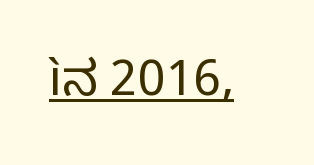
Q: Is the text bold? A: No.
Q: Is the text italic (slanted)? A: No, it is upright.
Q: Is the typeface a serif or a sans-serif typeface? A: Sans-serif.
Q: Is the text underlined? A: Yes.
Q: Is the spacing between letters normal or unusually wide? A: Normal.
Q: Width (condensed, normal, or wide)? A: Normal.
Q: Stroke contrast? A: Low.
Q: x-height? A: Medium.
Q: Monospaced? A: No.
